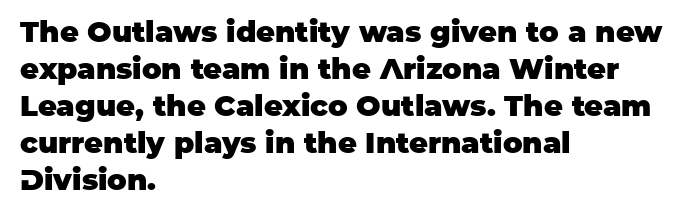
{"serif": "no", "italic": "no", "bold": "yes", "weight": "heavy", "width": "normal", "stroke_contrast": "low", "x_height": "large", "monospaced": "no", "underline": "no", "align": "left", "line_spacing": "normal", "line_spacing_ratio": 1.28, "letter_spacing": "normal", "letter_spacing_em": 0.0, "glyph_px": 29}
